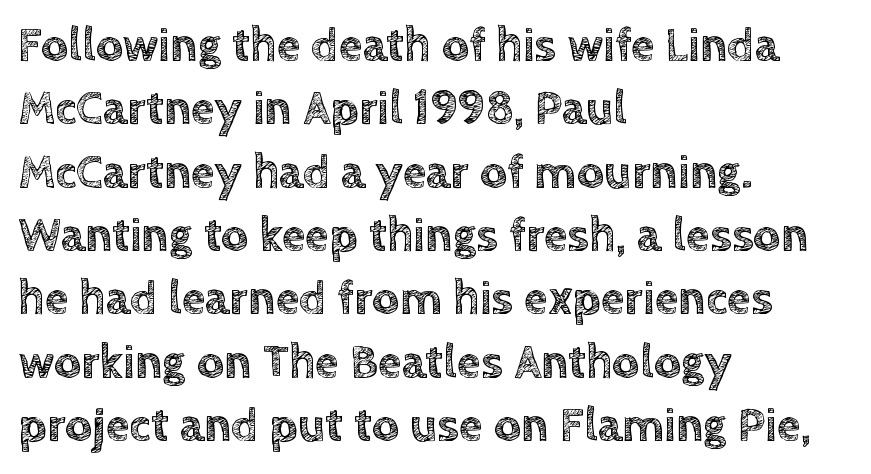
The image shows 48 px text type, upright; set left-aligned, normal line spacing (1.32x), normal letter spacing, not underlined; a large x-height.
